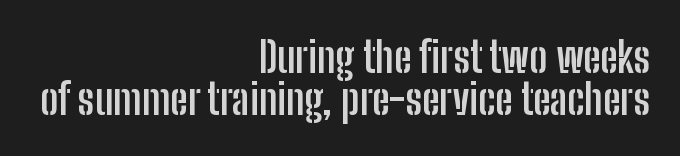
{"serif": "no", "italic": "no", "bold": "yes", "weight": "semibold", "width": "condensed", "stroke_contrast": "low", "x_height": "medium", "monospaced": "no", "underline": "no", "align": "right", "line_spacing": "tight", "line_spacing_ratio": 0.98, "letter_spacing": "normal", "letter_spacing_em": 0.0, "glyph_px": 43}
